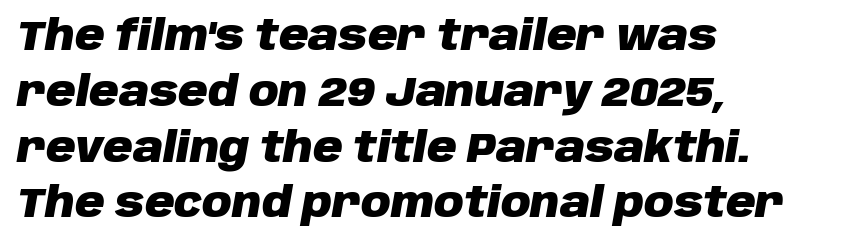
Q: Is the text bold? A: Yes.
Q: Is the text italic (slanted)? A: Yes, it leans right by about 10 degrees.
Q: Is the text underlined? A: No.
Q: How is the paragraph aligned? A: Left-aligned.
Q: Is the spacing between letters normal or unusually wide? A: Normal.
Q: Is the spacing between lines tight, normal or loose? A: Normal.
Q: Width (condensed, normal, or wide)? A: Normal.
Q: Stroke contrast? A: Low.
Q: x-height? A: Large.
Q: Monospaced? A: No.
